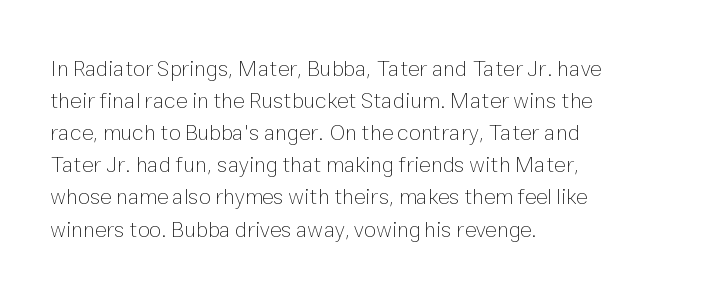
The image shows 22 px text type, upright; set left-aligned, normal line spacing (1.46x), normal letter spacing, not underlined.
